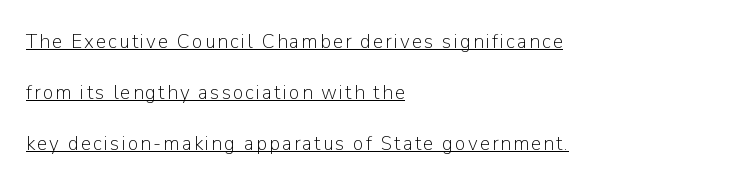
{"italic": "no", "bold": "no", "underline": "yes", "align": "left", "line_spacing": "loose", "line_spacing_ratio": 2.42, "glyph_px": 21}
